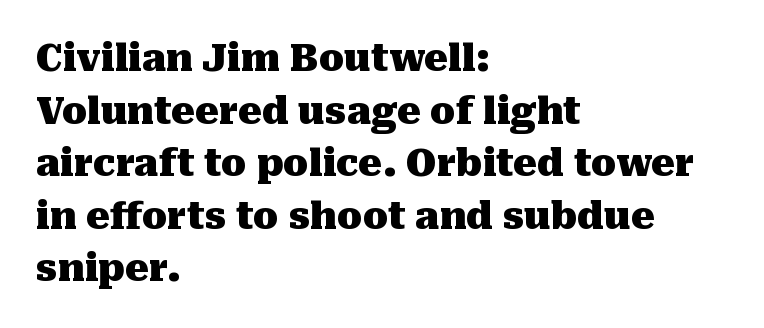
Q: Is the text bold? A: Yes.
Q: Is the text italic (slanted)? A: No, it is upright.
Q: Is the typeface a serif or a sans-serif typeface? A: Serif.
Q: Is the text underlined? A: No.
Q: How is the paragraph aligned? A: Left-aligned.
Q: Is the spacing between letters normal or unusually wide? A: Normal.
Q: Is the spacing between lines tight, normal or loose? A: Normal.
Q: Width (condensed, normal, or wide)? A: Normal.
Q: Stroke contrast? A: Medium.
Q: x-height? A: Medium.
Q: Monospaced? A: No.
